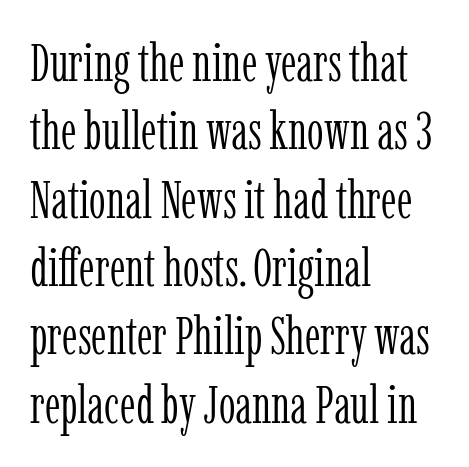
{"serif": "yes", "italic": "no", "bold": "no", "weight": "light", "width": "condensed", "stroke_contrast": "low", "x_height": "medium", "monospaced": "no", "underline": "no", "align": "left", "line_spacing": "normal", "line_spacing_ratio": 1.29, "letter_spacing": "normal", "letter_spacing_em": 0.0, "glyph_px": 53}
